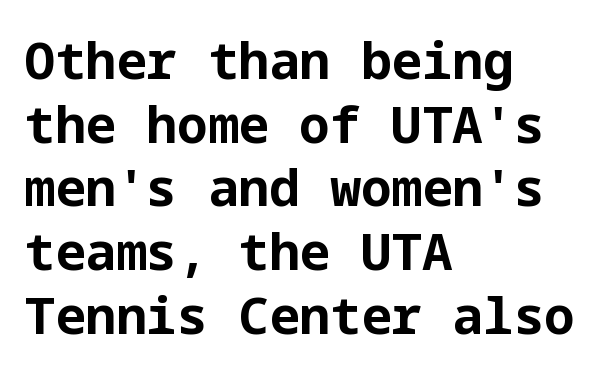
The image shows 51 px bold sans-serif type, upright; set left-aligned, normal line spacing (1.25x), normal letter spacing, not underlined; low stroke contrast and a medium x-height.
